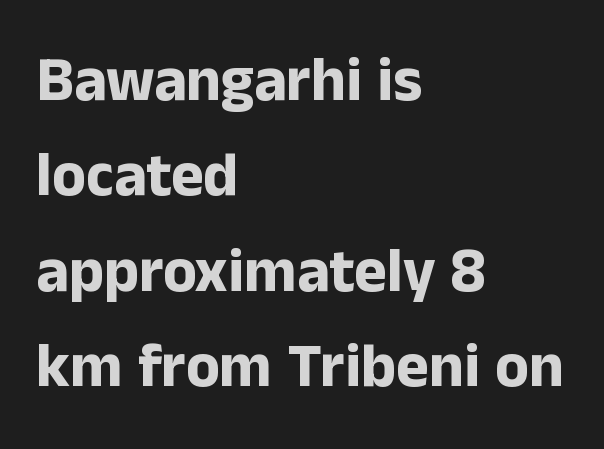
{"serif": "no", "italic": "no", "bold": "yes", "weight": "bold", "width": "normal", "stroke_contrast": "low", "x_height": "medium", "monospaced": "no", "underline": "no", "align": "left", "line_spacing": "normal", "line_spacing_ratio": 1.54, "letter_spacing": "normal", "letter_spacing_em": 0.0, "glyph_px": 62}
